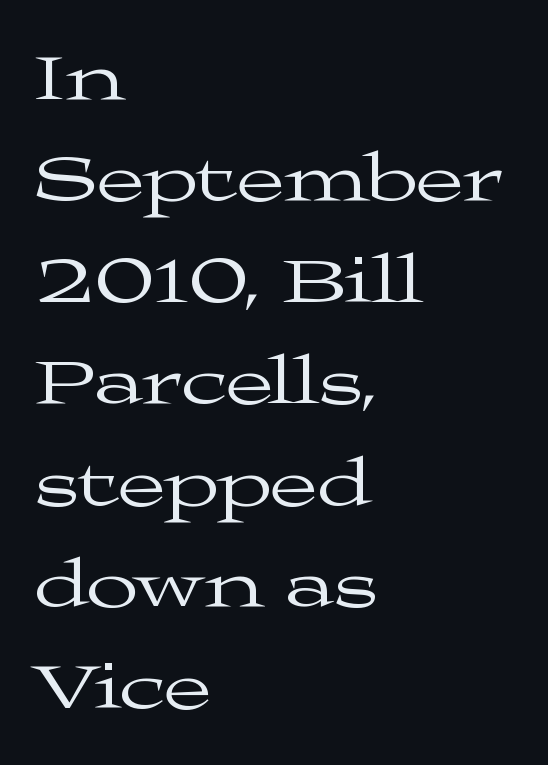
A light-to-regular cut is what we see here. Leftover space on each line is placed entirely after the last word. Does the leading feel generous? No, just average. Rendered with straight, roman letterforms.
